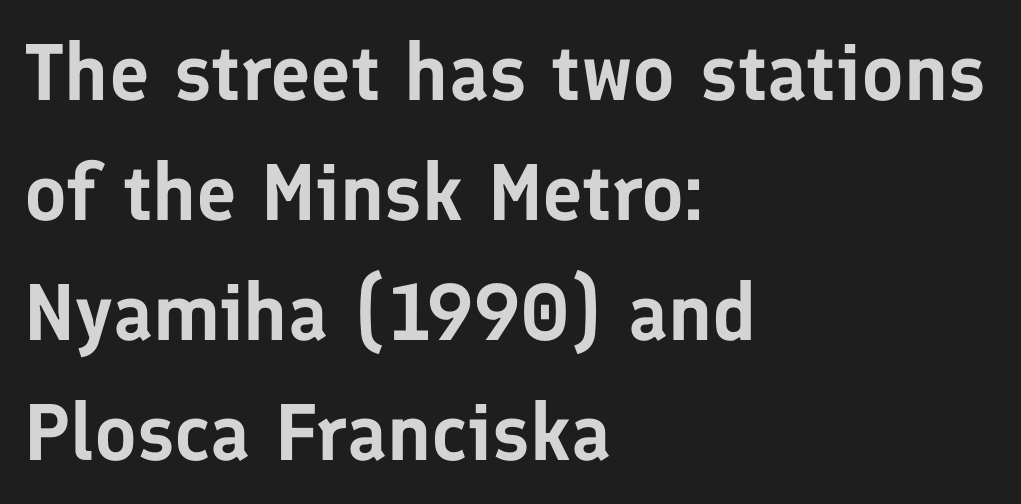
{"serif": "no", "italic": "no", "width": "normal", "stroke_contrast": "low", "x_height": "medium", "monospaced": "no", "underline": "no", "align": "left", "line_spacing": "normal", "line_spacing_ratio": 1.5, "letter_spacing": "normal", "letter_spacing_em": 0.0, "glyph_px": 80}
